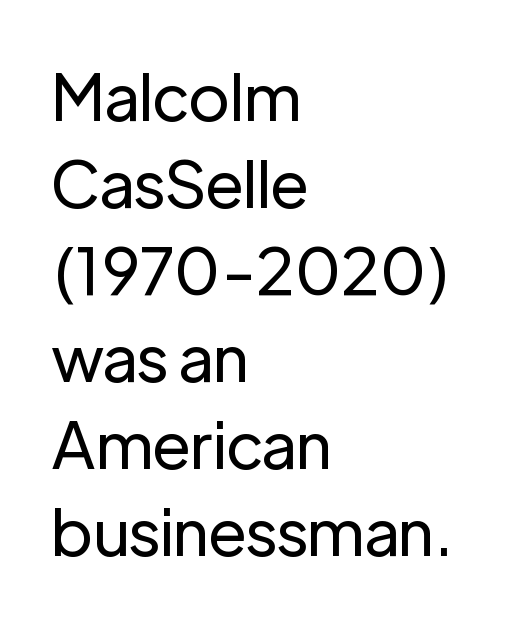
The image shows 65 px regular-weight sans-serif type, upright; set left-aligned, normal line spacing (1.34x), normal letter spacing, not underlined; low stroke contrast and a medium x-height.
